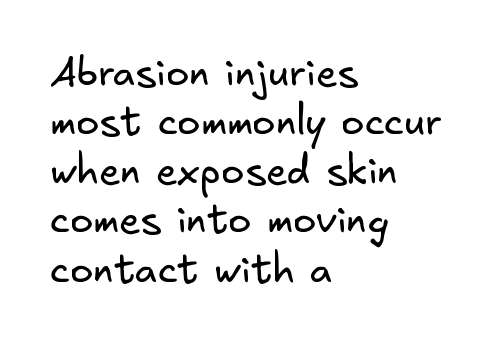
This reads as an unemphasized weight, regular at the heaviest. The words here are not underlined. The characters display no serif detailing; their extremities are plain. Notice how the passage keeps a crisp vertical edge on the left only. Each new line begins a customary step beneath the previous one. What stands out about the letter spacing? Nothing — it is the standard amount.
